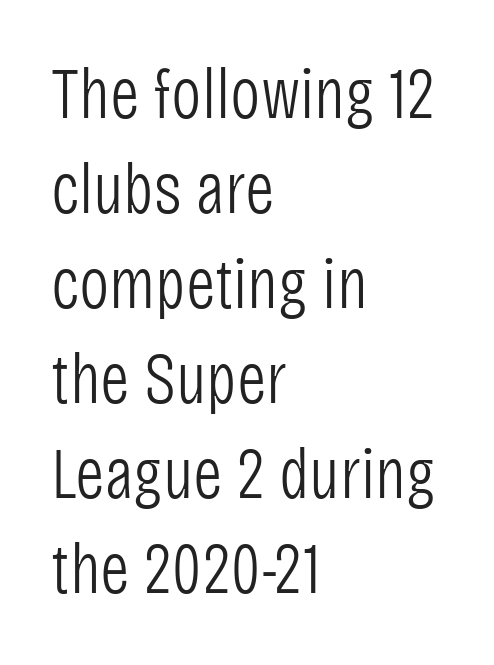
{"serif": "no", "italic": "no", "bold": "no", "weight": "light", "width": "condensed", "stroke_contrast": "low", "x_height": "large", "monospaced": "no", "underline": "no", "align": "left", "line_spacing": "normal", "line_spacing_ratio": 1.32, "letter_spacing": "normal", "letter_spacing_em": 0.0, "glyph_px": 72}
